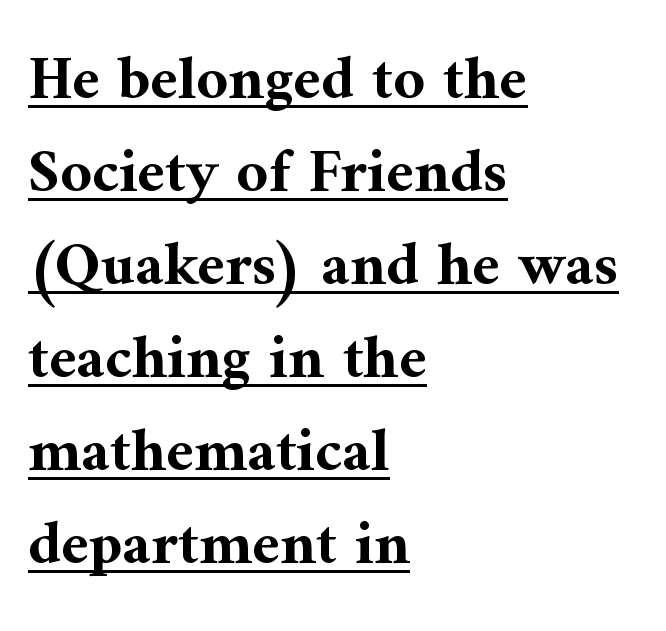
{"serif": "yes", "italic": "no", "bold": "yes", "weight": "bold", "width": "normal", "stroke_contrast": "medium", "x_height": "medium", "monospaced": "no", "underline": "yes", "align": "left", "line_spacing": "normal", "line_spacing_ratio": 1.5, "letter_spacing": "normal", "letter_spacing_em": 0.0, "glyph_px": 62}
